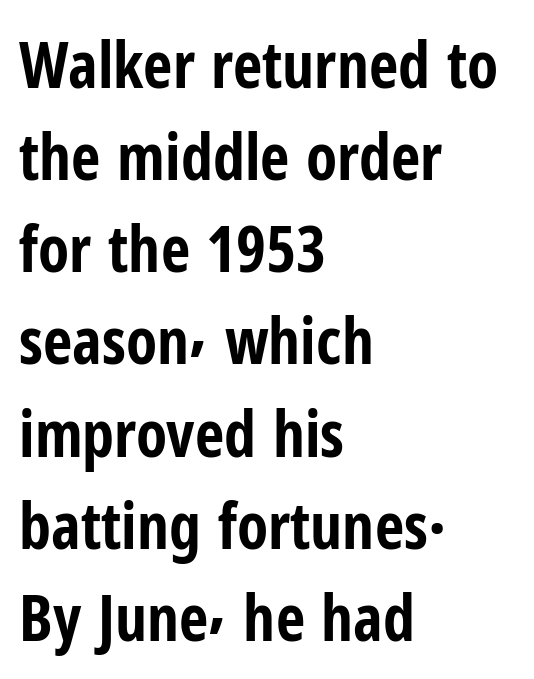
The image shows 64 px bold, condensed sans-serif type, upright; set left-aligned, normal line spacing (1.44x), normal letter spacing, not underlined; low stroke contrast and a medium x-height.
